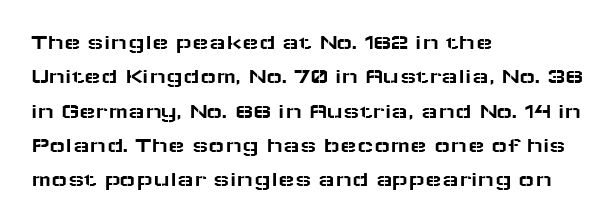
Q: Is the text italic (slanted)? A: No, it is upright.
Q: Is the text underlined? A: No.
Q: How is the paragraph aligned? A: Left-aligned.
Q: Is the spacing between letters normal or unusually wide? A: Normal.
Q: Is the spacing between lines tight, normal or loose? A: Normal.
